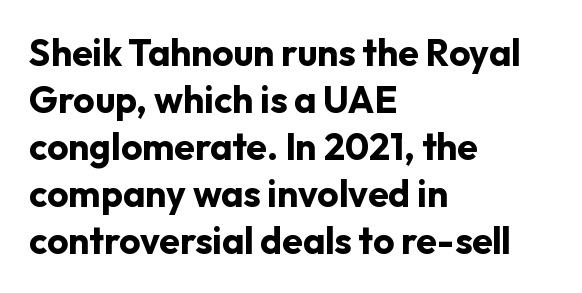
Looks like regular typesetting: each glyph gets only the width it needs. The type family on display is of the sans-serif kind. Quick note: not italic, upright. A normal amount of white space separates one row of letters from the next. The sample has been set heavy, in full bold.
